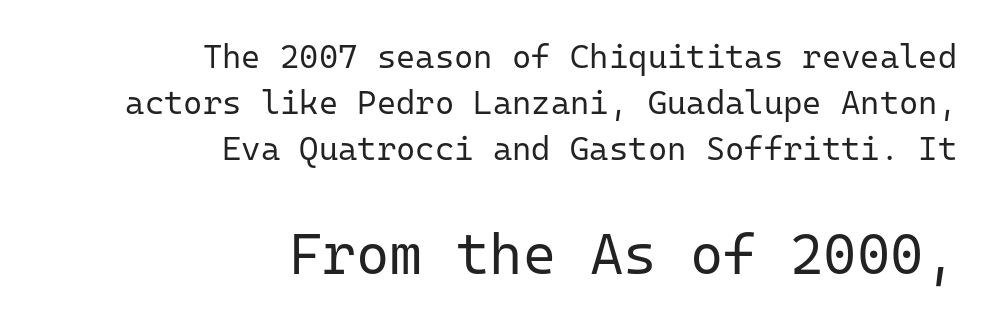
The image shows 57 px regular-weight sans-serif type, upright, monospaced; set right-aligned, normal line spacing (1.4x), normal letter spacing, not underlined; the second (bottom) block is 1.73x larger; low stroke contrast and a medium x-height.
